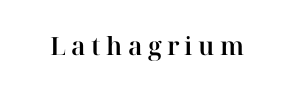
The image shows 25 px text type, upright; set unusually wide letter spacing (+0.21 em), not underlined.
